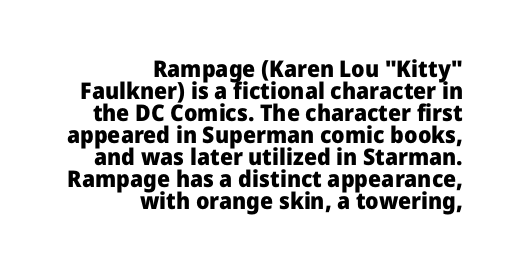
The image shows 23 px bold type, upright; set right-aligned, tight line spacing (0.96x), normal letter spacing, not underlined.
